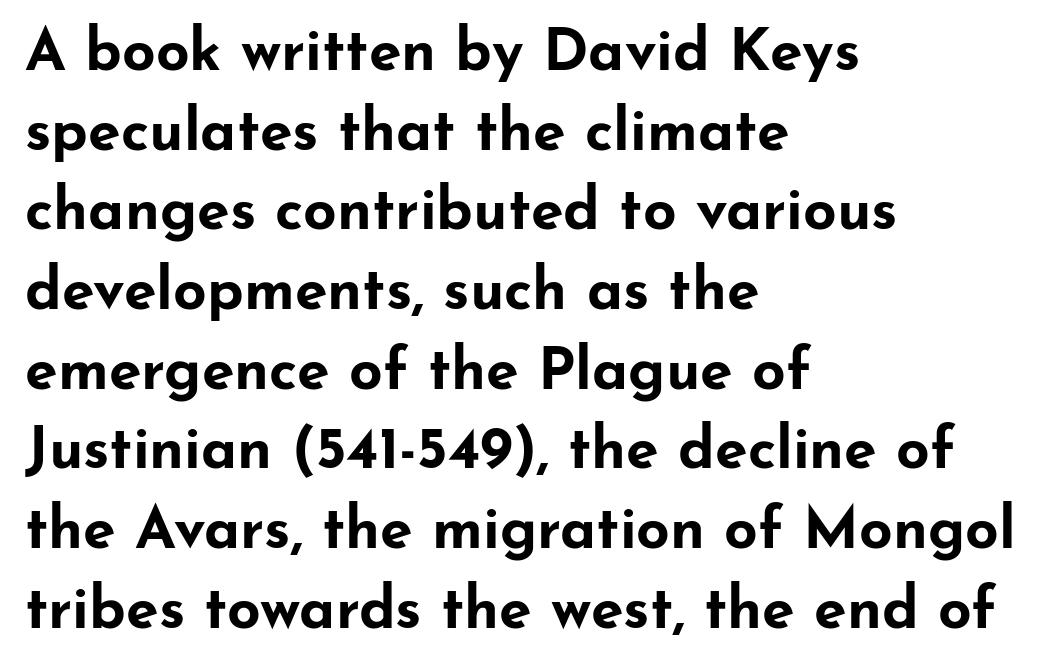
{"serif": "no", "italic": "no", "bold": "yes", "weight": "bold", "width": "wide", "stroke_contrast": "low", "x_height": "small", "monospaced": "no", "underline": "no", "align": "left", "line_spacing": "normal", "line_spacing_ratio": 1.35, "letter_spacing": "normal", "letter_spacing_em": 0.0, "glyph_px": 59}
